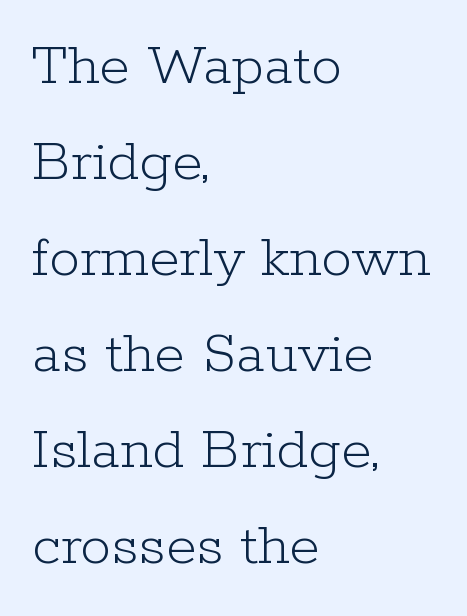
Reading down the column, the eye jumps a familiar distance to each next line. Small tapered or slab feet sit at the stroke ends, so this counts as serif. Underlining? Definitely not there. This reads as an unemphasized weight, regular at the heaviest.
